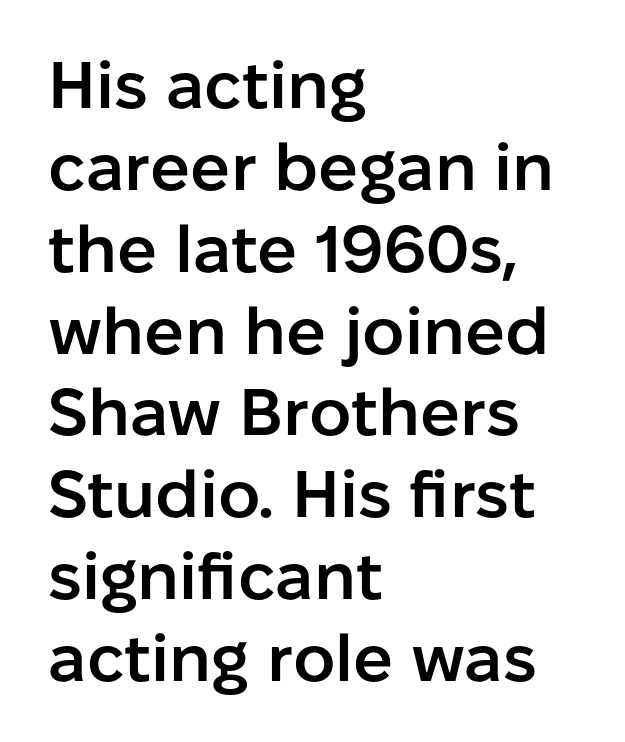
Q: Is the text bold? A: Semi-bold.
Q: Is the text italic (slanted)? A: No, it is upright.
Q: Is the typeface a serif or a sans-serif typeface? A: Sans-serif.
Q: Is the text underlined? A: No.
Q: How is the paragraph aligned? A: Left-aligned.
Q: Is the spacing between letters normal or unusually wide? A: Normal.
Q: Width (condensed, normal, or wide)? A: Normal.
Q: Stroke contrast? A: Low.
Q: x-height? A: Medium.
Q: Monospaced? A: No.
